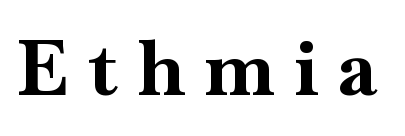
Typographic density is high because the face is bold. A serif font was chosen for this passage. The foot of each line stays bare and open. Inter-character spacing is expanded well beyond the font's built-in metrics. The letters stand straight up with perfectly vertical stems. Each letter keeps its own natural width here, so spacing adapts to shape.
